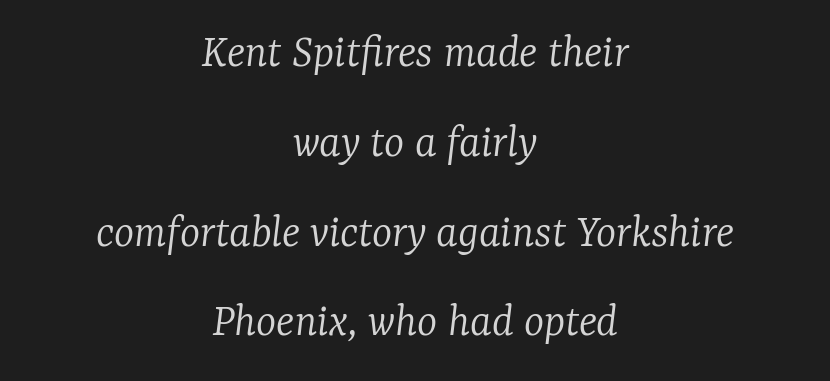
Q: Is the text bold? A: No.
Q: Is the text italic (slanted)? A: Yes, it leans right by about 7 degrees.
Q: Is the typeface a serif or a sans-serif typeface? A: Serif.
Q: Is the text underlined? A: No.
Q: How is the paragraph aligned? A: Centered.
Q: Is the spacing between letters normal or unusually wide? A: Normal.
Q: Width (condensed, normal, or wide)? A: Normal.
Q: Stroke contrast? A: Low.
Q: x-height? A: Medium.
Q: Monospaced? A: No.
